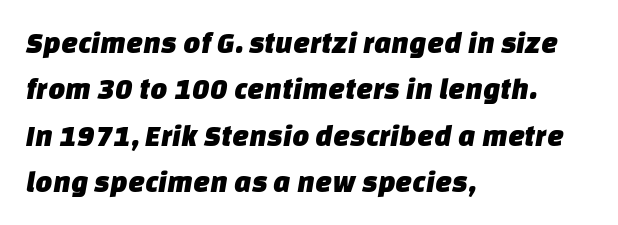
Typographically, this falls in the sans-serif category. The gaps between neighbouring characters are ordinary and unremarkable. Horizontal alignment here is leftward, the default for most running prose. Only glyphs here, with clear space below each row. Quick note: interline space is typical. Do the characters align in a grid? No, the font is proportional.
